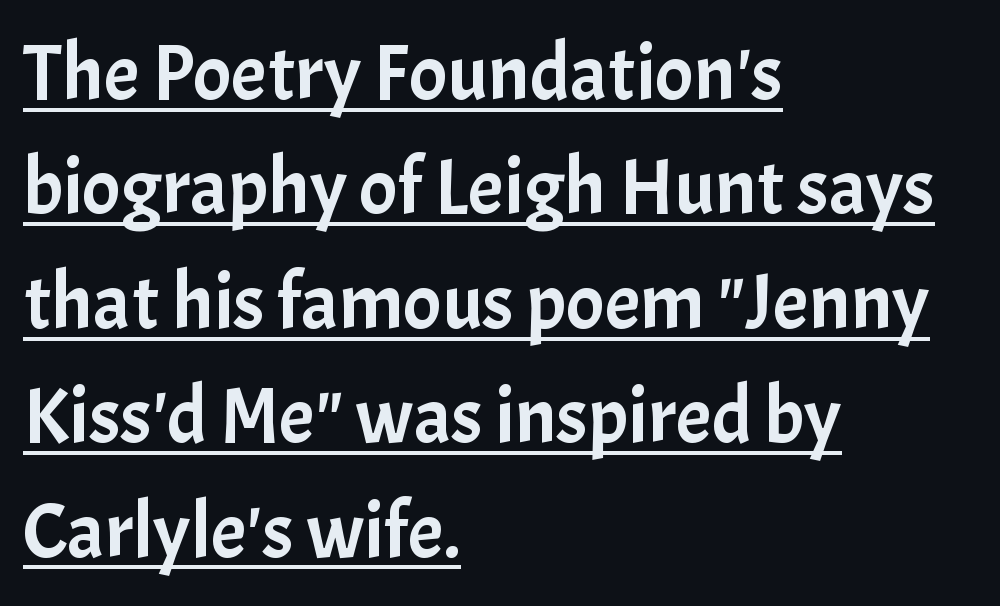
The image shows 80 px sans-serif type, upright; set left-aligned, normal line spacing (1.43x), normal letter spacing, underlined; low stroke contrast and a medium x-height.
